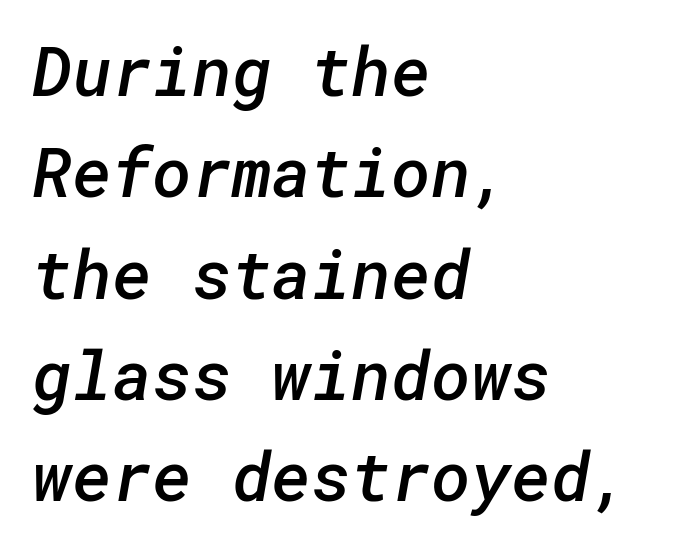
{"serif": "no", "bold": "semi", "weight": "semibold", "width": "normal", "stroke_contrast": "low", "x_height": "medium", "underline": "no", "align": "left", "line_spacing": "normal", "line_spacing_ratio": 1.49, "letter_spacing": "normal", "letter_spacing_em": 0.0, "glyph_px": 68}
